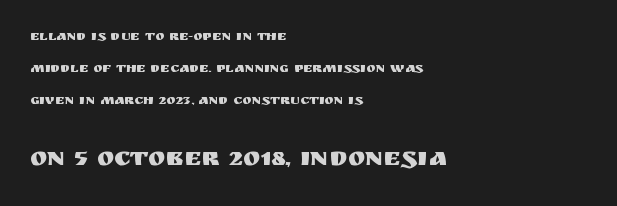
The image shows 26 px text type, upright; set left-aligned, loose line spacing (2.28x), normal letter spacing, not underlined; the second (bottom) block is 1.86x larger.
